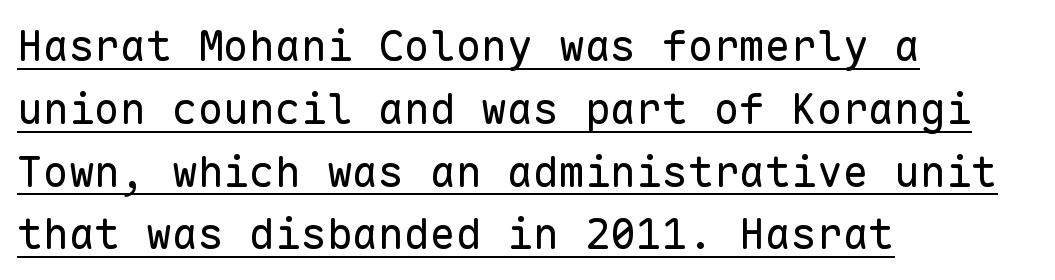
{"serif": "no", "italic": "no", "bold": "no", "weight": "regular", "width": "normal", "stroke_contrast": "low", "x_height": "medium", "monospaced": "yes", "underline": "yes", "align": "left", "line_spacing": "normal", "line_spacing_ratio": 1.46, "letter_spacing": "normal", "letter_spacing_em": 0.0, "glyph_px": 43}
